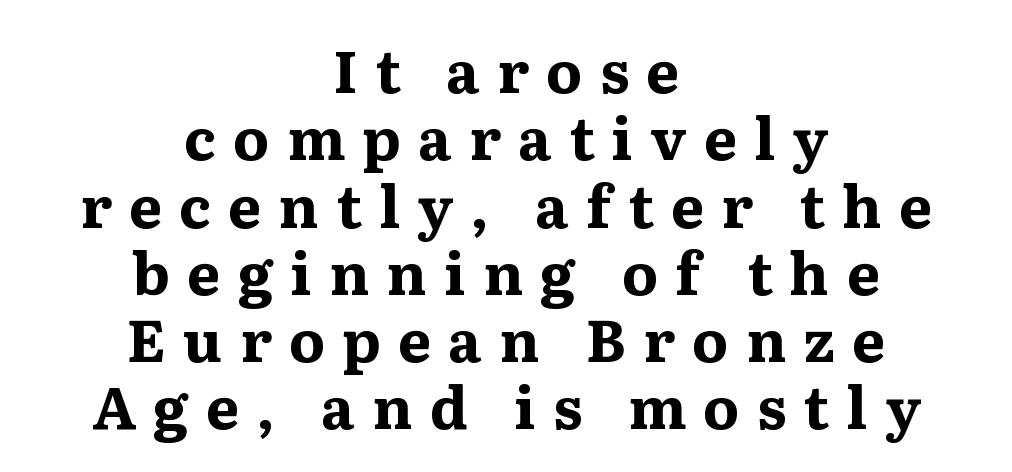
Both edges are ragged and mirror each other, which tells us the setting is centered. A serif font was chosen for this passage. Upright lettering throughout. Quick note: underline off. The passage shown has open, widely tracked lettering throughout.
